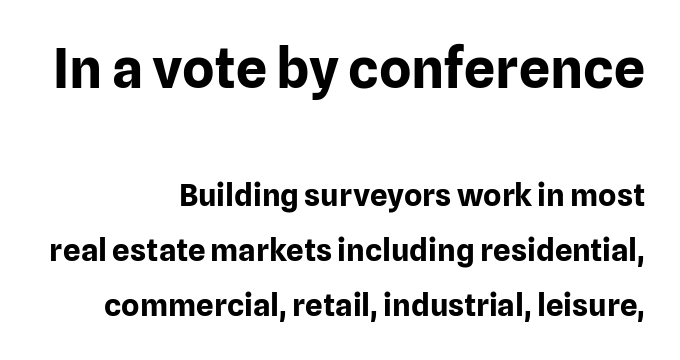
Quick note: not italic, upright. Caption: multi-line text, flush right, ragged left. Note: larger setting up top, smaller setting below. Heavy-handed strokes throughout: this text is bold. This sample uses a sans-serif face.
